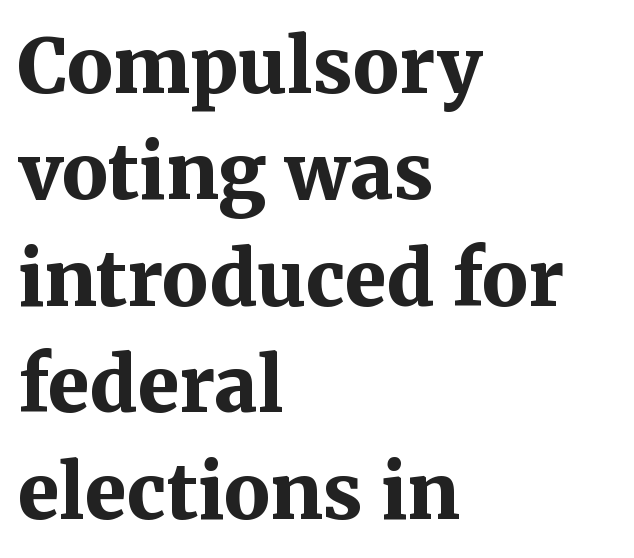
{"serif": "yes", "italic": "no", "bold": "yes", "weight": "bold", "width": "normal", "stroke_contrast": "medium", "x_height": "medium", "monospaced": "no", "underline": "no", "align": "left", "line_spacing": "normal", "line_spacing_ratio": 1.4, "letter_spacing": "normal", "letter_spacing_em": 0.0, "glyph_px": 76}
